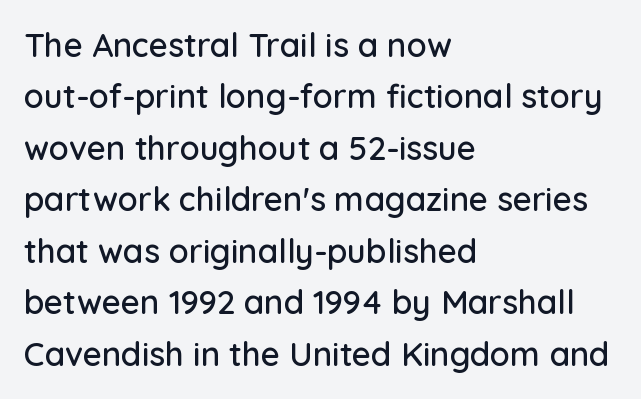
Q: Is the text italic (slanted)? A: No, it is upright.
Q: Is the typeface a serif or a sans-serif typeface? A: Sans-serif.
Q: Is the text underlined? A: No.
Q: How is the paragraph aligned? A: Left-aligned.
Q: Is the spacing between letters normal or unusually wide? A: Normal.
Q: Is the spacing between lines tight, normal or loose? A: Normal.
Q: Width (condensed, normal, or wide)? A: Normal.
Q: Stroke contrast? A: Low.
Q: x-height? A: Medium.
Q: Monospaced? A: No.
